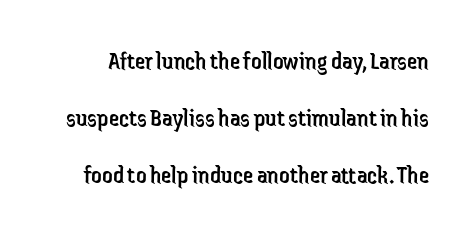
The image shows 26 px text type, upright; set loose line spacing (2.19x), normal letter spacing, not underlined.
